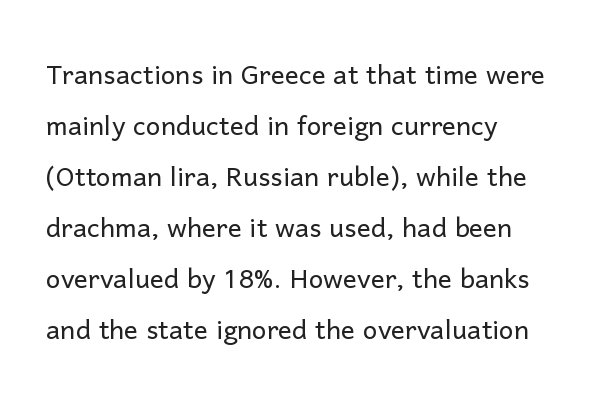
Q: Is the text bold? A: No.
Q: Is the text italic (slanted)? A: No, it is upright.
Q: Is the typeface a serif or a sans-serif typeface? A: Sans-serif.
Q: Is the text underlined? A: No.
Q: How is the paragraph aligned? A: Left-aligned.
Q: Is the spacing between letters normal or unusually wide? A: Normal.
Q: Is the spacing between lines tight, normal or loose? A: Normal.
Q: Width (condensed, normal, or wide)? A: Normal.
Q: Stroke contrast? A: Low.
Q: x-height? A: Medium.
Q: Monospaced? A: No.
